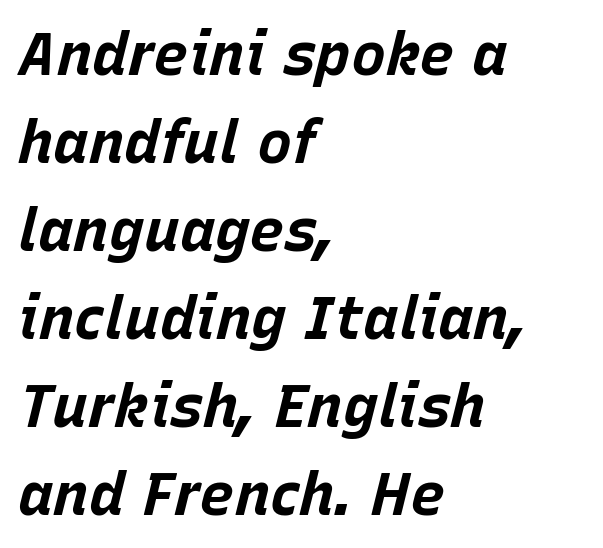
Each letter keeps its own natural width here, so spacing adapts to shape. Evenly set lines give the paragraph a standard silhouette. Glyph-to-glyph distance matches everyday printed text. Descenders hang freely into open space.
